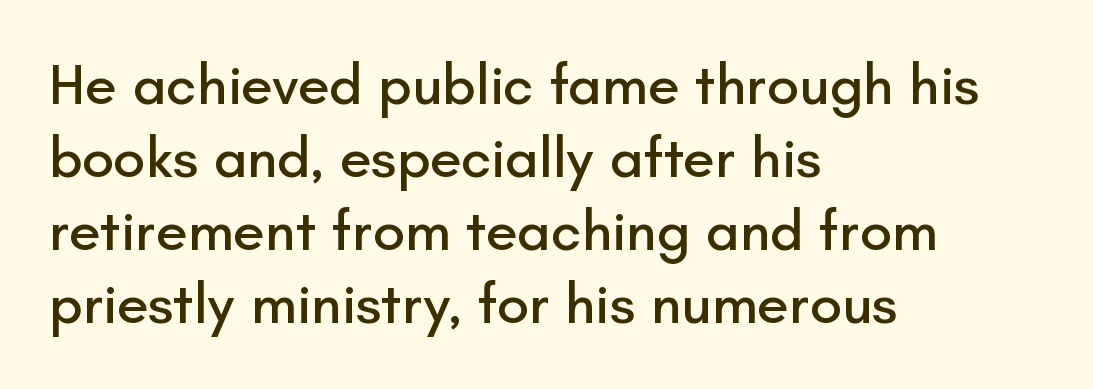
Q: Is the text italic (slanted)? A: No, it is upright.
Q: Is the typeface a serif or a sans-serif typeface? A: Sans-serif.
Q: Is the text underlined? A: No.
Q: How is the paragraph aligned? A: Left-aligned.
Q: Is the spacing between letters normal or unusually wide? A: Normal.
Q: Is the spacing between lines tight, normal or loose? A: Normal.
Q: Width (condensed, normal, or wide)? A: Normal.
Q: Stroke contrast? A: Low.
Q: x-height? A: Small.
Q: Monospaced? A: No.
